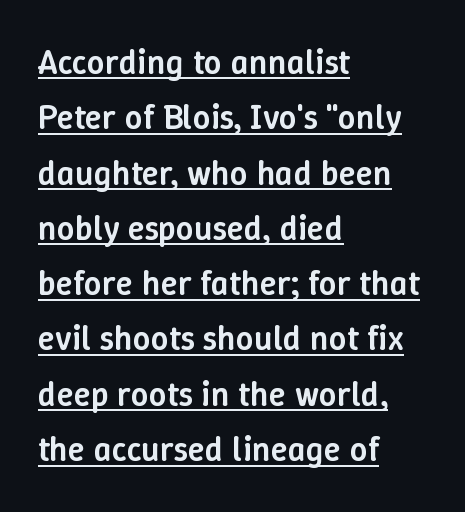
The image shows 35 px semibold type, upright; set left-aligned, normal line spacing (1.58x), normal letter spacing, underlined; low stroke contrast and a medium x-height.
